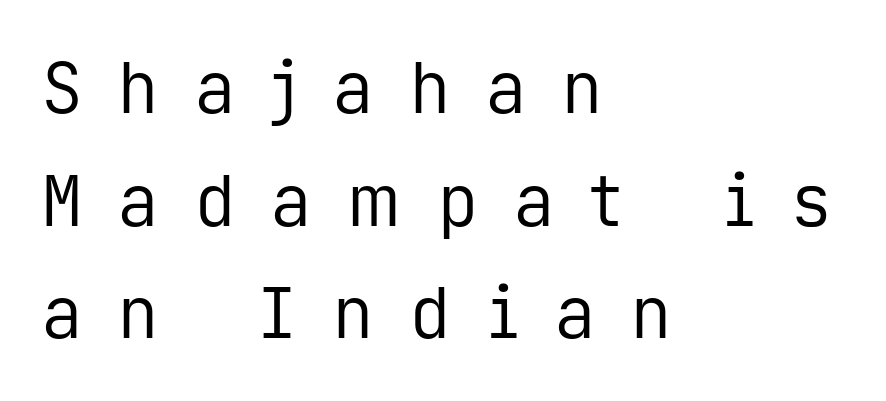
{"serif": "no", "italic": "no", "bold": "no", "weight": "regular", "width": "normal", "stroke_contrast": "low", "x_height": "medium", "monospaced": "yes", "underline": "no", "align": "left", "line_spacing": "normal", "line_spacing_ratio": 1.61, "letter_spacing": "wide", "letter_spacing_em": 0.49, "glyph_px": 70}
